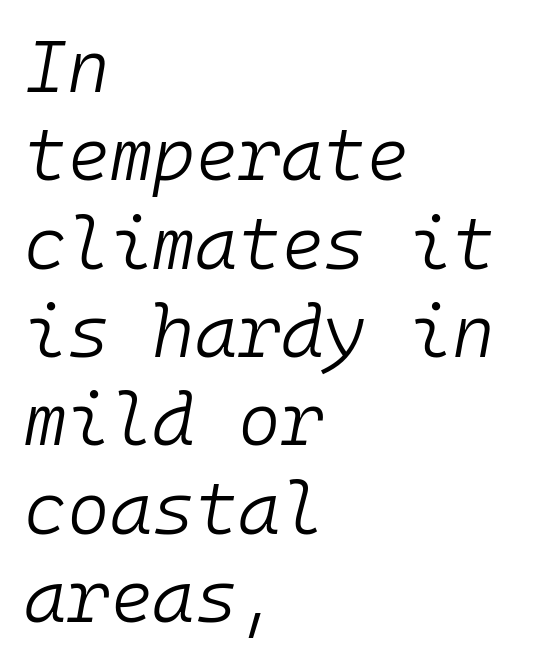
Q: Is the text bold? A: No.
Q: Is the text italic (slanted)? A: Yes, it leans right by about 10 degrees.
Q: Is the text underlined? A: No.
Q: How is the paragraph aligned? A: Left-aligned.
Q: Is the spacing between letters normal or unusually wide? A: Normal.
Q: Width (condensed, normal, or wide)? A: Normal.
Q: Stroke contrast? A: Low.
Q: x-height? A: Medium.
Q: Monospaced? A: Yes.
